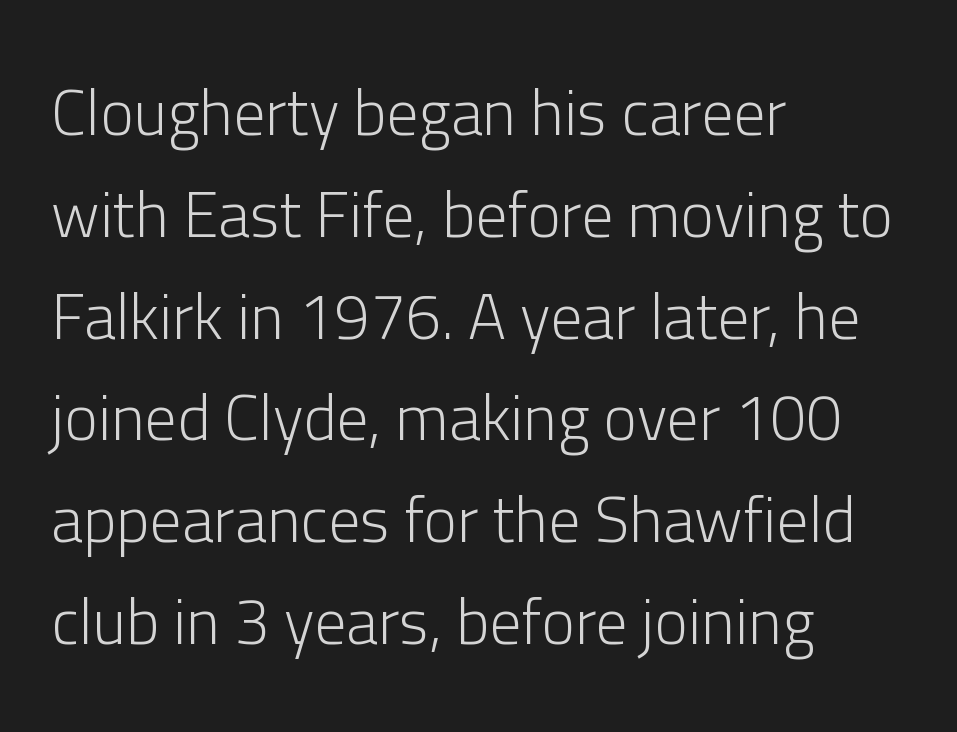
The area under the type is left untouched. Quick note: interline space is typical. The typeface chosen for these lines omits serifs. The letters stand upright; this is a roman face. The paragraph shown leans on its left margin.
